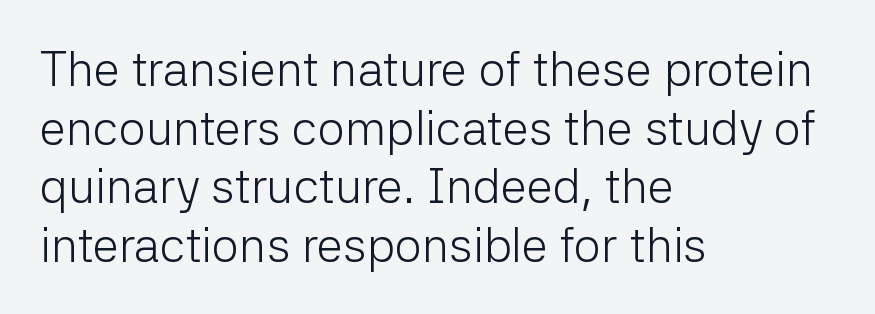
{"serif": "no", "italic": "no", "bold": "no", "weight": "light", "width": "normal", "stroke_contrast": "low", "x_height": "medium", "monospaced": "no", "underline": "no", "align": "left", "line_spacing_ratio": 1.22, "letter_spacing": "normal", "letter_spacing_em": 0.0, "glyph_px": 48}
